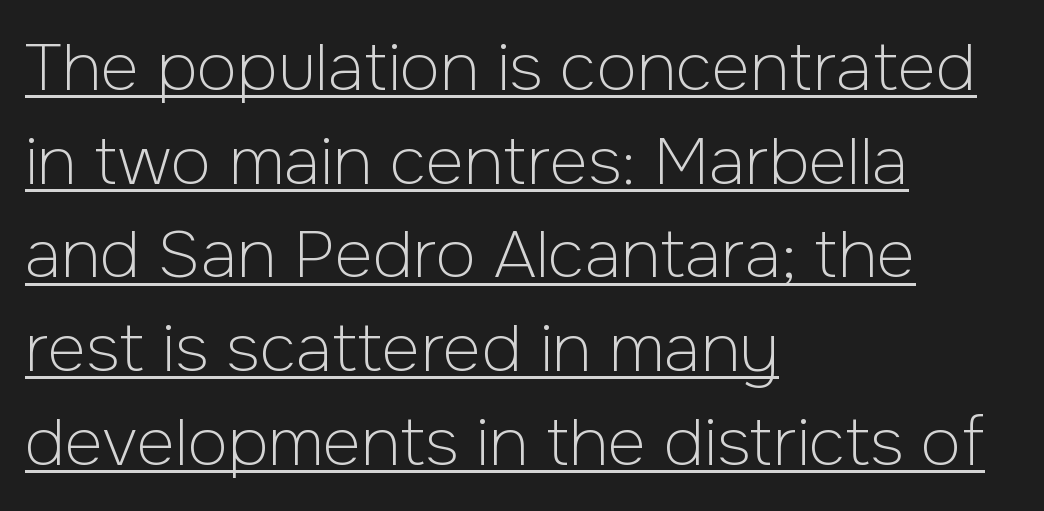
The image shows 66 px light sans-serif type, upright; set left-aligned, normal line spacing (1.42x), normal letter spacing, underlined; low stroke contrast and a medium x-height.
